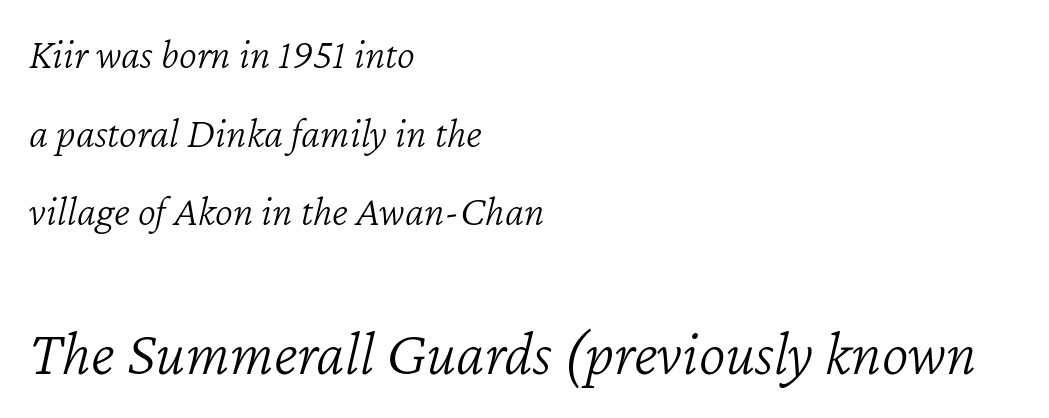
{"italic": "yes", "lean": "right", "slant_degrees": 12, "bold": "no", "weight": "light", "width": "normal", "stroke_contrast": "low", "x_height": "medium", "monospaced": "no", "underline": "no", "align": "left", "line_spacing_ratio": 1.83, "letter_spacing": "normal", "letter_spacing_em": 0.0, "larger_block": "second", "size_ratio": 1.49, "glyph_px": 64}
